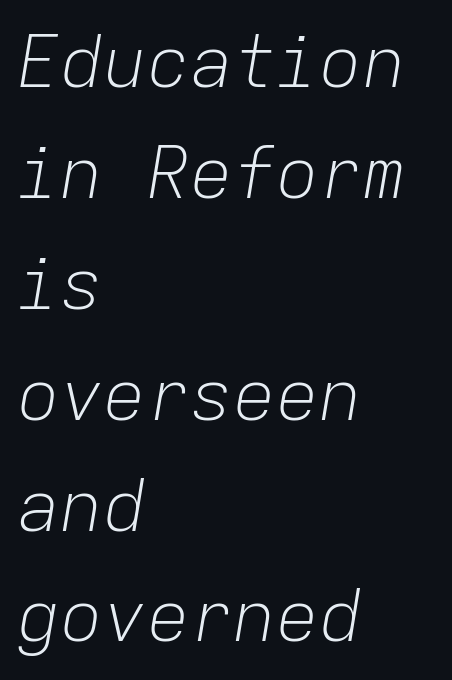
The image shows 72 px light type, italic (leaning right), monospaced; set left-aligned, normal line spacing (1.54x), normal letter spacing, not underlined; low stroke contrast and a medium x-height.
